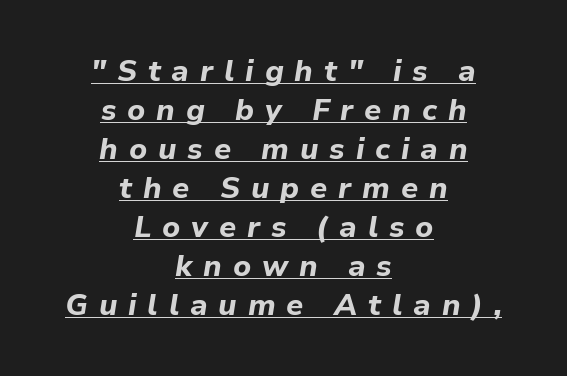
{"italic": "yes", "lean": "right", "slant_degrees": 9, "bold": "yes", "weight": "bold", "width": "normal", "stroke_contrast": "low", "x_height": "medium", "monospaced": "no", "underline": "yes", "align": "center", "line_spacing": "normal", "line_spacing_ratio": 1.3, "letter_spacing": "wide", "letter_spacing_em": 0.36, "glyph_px": 30}
